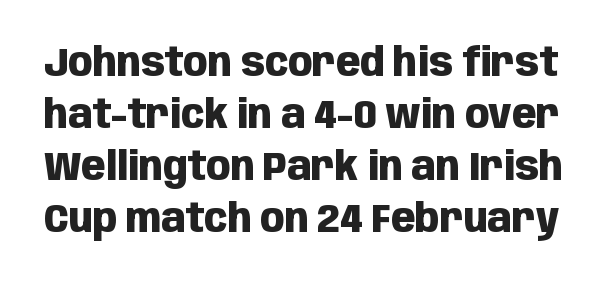
Check under the words: just untouched page. Each word holds together tightly as a unit, with standard inter-letter gaps. Each new line begins a customary step beneath the previous one. Strokes here are thick enough to call this a true bold.
